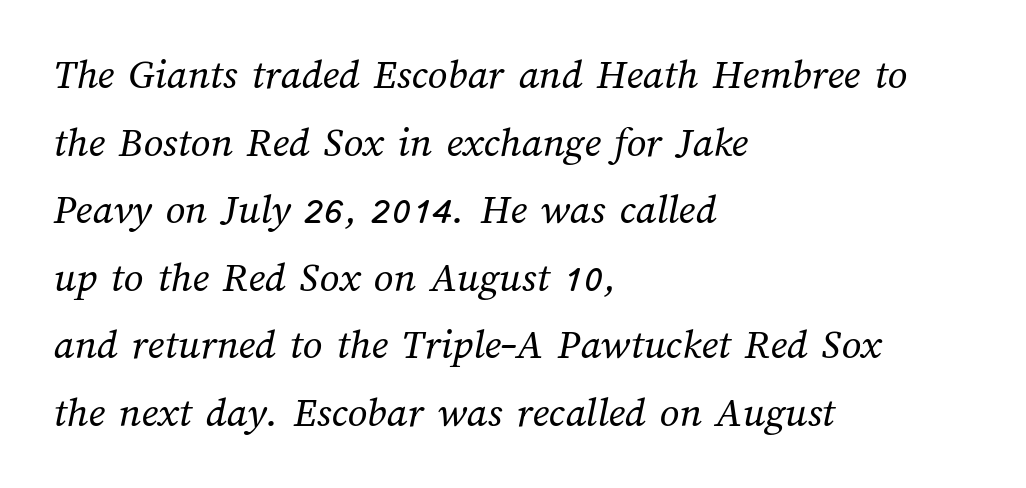
The image shows 43 px regular-weight type; set left-aligned, normal line spacing (1.57x), normal letter spacing, not underlined; medium stroke contrast and a medium x-height.
